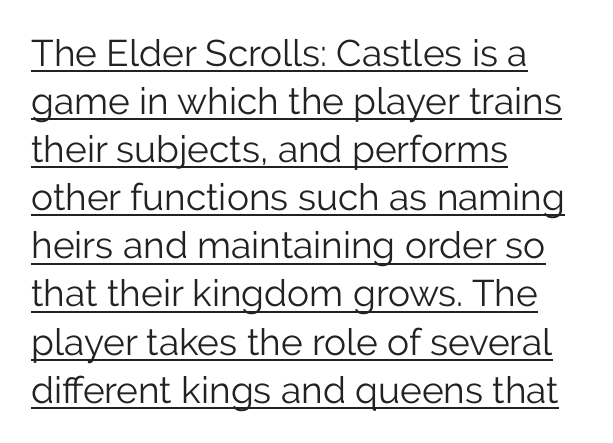
Q: Is the text bold? A: No.
Q: Is the text italic (slanted)? A: No, it is upright.
Q: Is the typeface a serif or a sans-serif typeface? A: Sans-serif.
Q: Is the text underlined? A: Yes.
Q: How is the paragraph aligned? A: Left-aligned.
Q: Is the spacing between letters normal or unusually wide? A: Normal.
Q: Is the spacing between lines tight, normal or loose? A: Normal.
Q: Width (condensed, normal, or wide)? A: Normal.
Q: Stroke contrast? A: Low.
Q: x-height? A: Medium.
Q: Monospaced? A: No.
